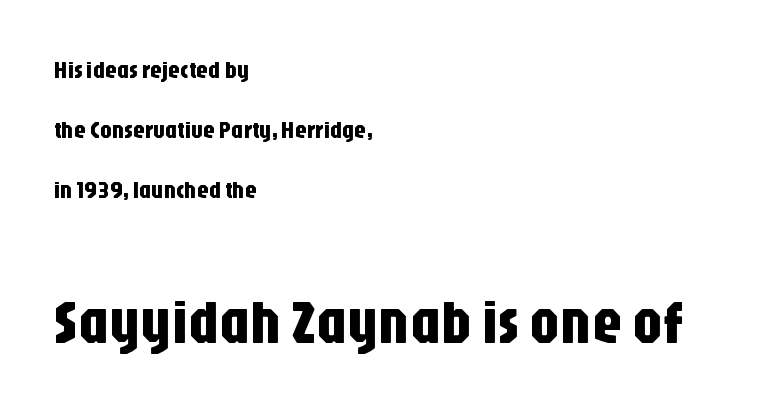
Q: Is the text italic (slanted)? A: No, it is upright.
Q: Is the typeface a serif or a sans-serif typeface? A: Sans-serif.
Q: Is the text underlined? A: No.
Q: How is the paragraph aligned? A: Left-aligned.
Q: Is the spacing between letters normal or unusually wide? A: Normal.
Q: Is the spacing between lines tight, normal or loose? A: Loose.
Q: Which block of text is set in a larger size, the first (top) or the second (bottom)? A: The second (bottom) one.
Q: Width (condensed, normal, or wide)? A: Condensed.
Q: Stroke contrast? A: Low.
Q: x-height? A: Large.
Q: Monospaced? A: No.
